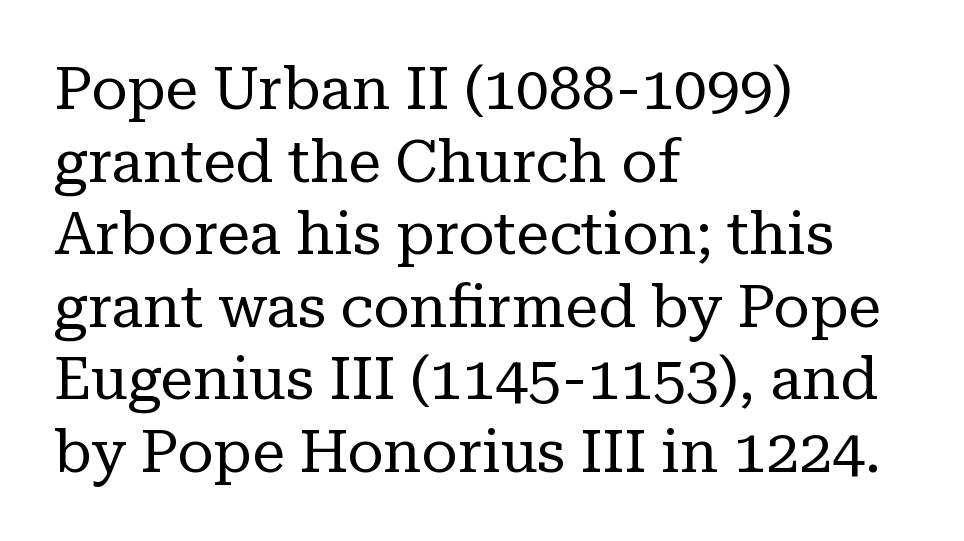
{"serif": "yes", "italic": "no", "bold": "no", "weight": "regular", "width": "normal", "stroke_contrast": "low", "x_height": "medium", "monospaced": "no", "underline": "no", "align": "left", "line_spacing_ratio": 1.23, "letter_spacing": "normal", "letter_spacing_em": 0.0, "glyph_px": 59}
